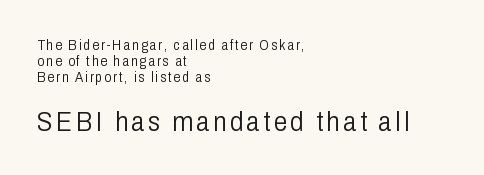
{"italic": "no", "bold": "no", "underline": "no", "align": "left", "line_spacing_ratio": 1.16, "larger_block": "second", "size_ratio": 1.93, "glyph_px": 27}
